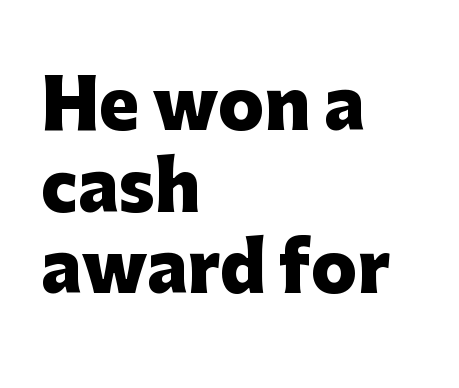
{"serif": "no", "italic": "no", "bold": "yes", "weight": "heavy", "width": "normal", "stroke_contrast": "low", "x_height": "medium", "monospaced": "no", "underline": "no", "align": "left", "line_spacing_ratio": 1.22, "letter_spacing": "normal", "letter_spacing_em": 0.0, "glyph_px": 67}
